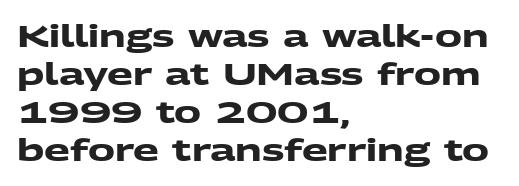
Q: Is the text bold? A: Yes.
Q: Is the typeface a serif or a sans-serif typeface? A: Sans-serif.
Q: Is the text underlined? A: No.
Q: How is the paragraph aligned? A: Left-aligned.
Q: Is the spacing between letters normal or unusually wide? A: Normal.
Q: Is the spacing between lines tight, normal or loose? A: Normal.
Q: Width (condensed, normal, or wide)? A: Wide.
Q: Stroke contrast? A: Medium.
Q: x-height? A: Medium.
Q: Monospaced? A: No.
